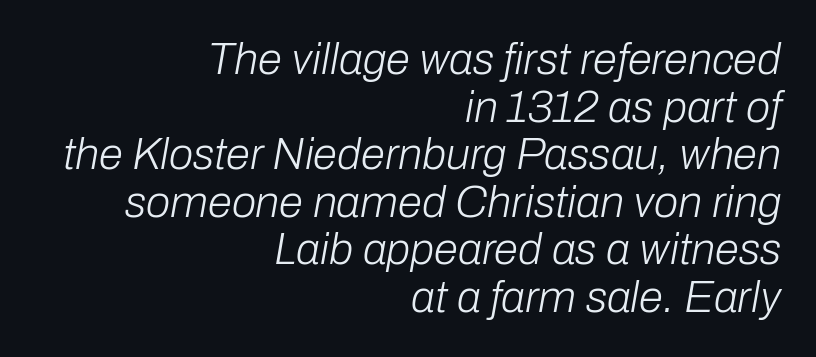
Nobody touched the tracking dial on this one. Each row of text sits above clean, open space. The lines are quadded right. If you measured baseline to baseline, you'd find a short distance. A typesetter would mark this as italic.
